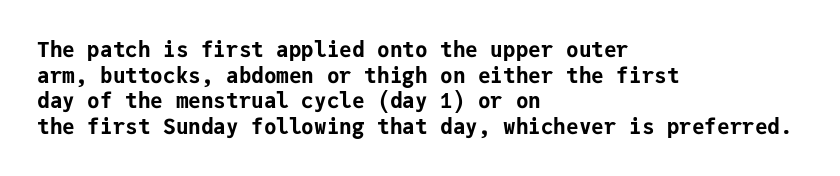
Q: Is the text bold? A: Yes.
Q: Is the text italic (slanted)? A: No, it is upright.
Q: Is the text underlined? A: No.
Q: How is the paragraph aligned? A: Left-aligned.
Q: Is the spacing between letters normal or unusually wide? A: Normal.
